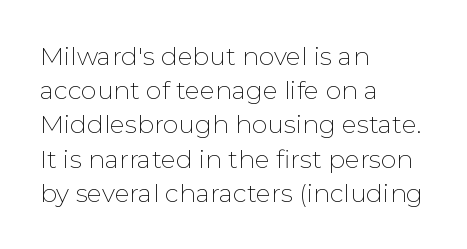
{"italic": "no", "bold": "no", "underline": "no", "align": "left", "line_spacing": "normal", "line_spacing_ratio": 1.37, "letter_spacing": "normal", "letter_spacing_em": 0.0, "glyph_px": 25}
